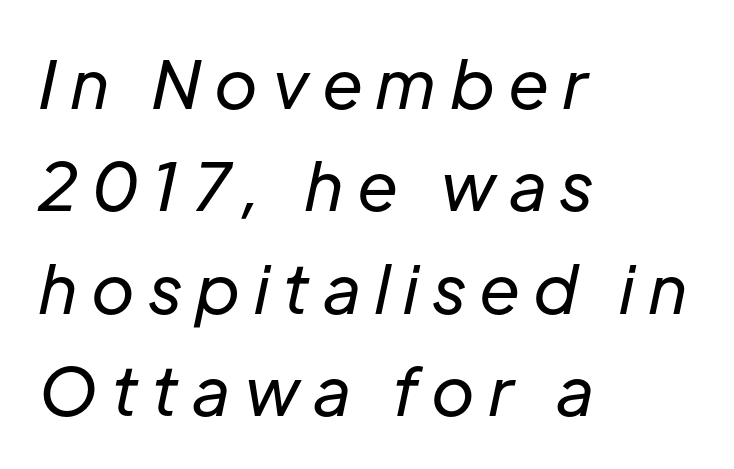
Q: Is the text bold? A: No.
Q: Is the text italic (slanted)? A: Yes, it leans right by about 12 degrees.
Q: Is the text underlined? A: No.
Q: How is the paragraph aligned? A: Left-aligned.
Q: Is the spacing between letters normal or unusually wide? A: Unusually wide.
Q: Is the spacing between lines tight, normal or loose? A: Normal.
Q: Width (condensed, normal, or wide)? A: Normal.
Q: Stroke contrast? A: Low.
Q: x-height? A: Medium.
Q: Monospaced? A: No.
